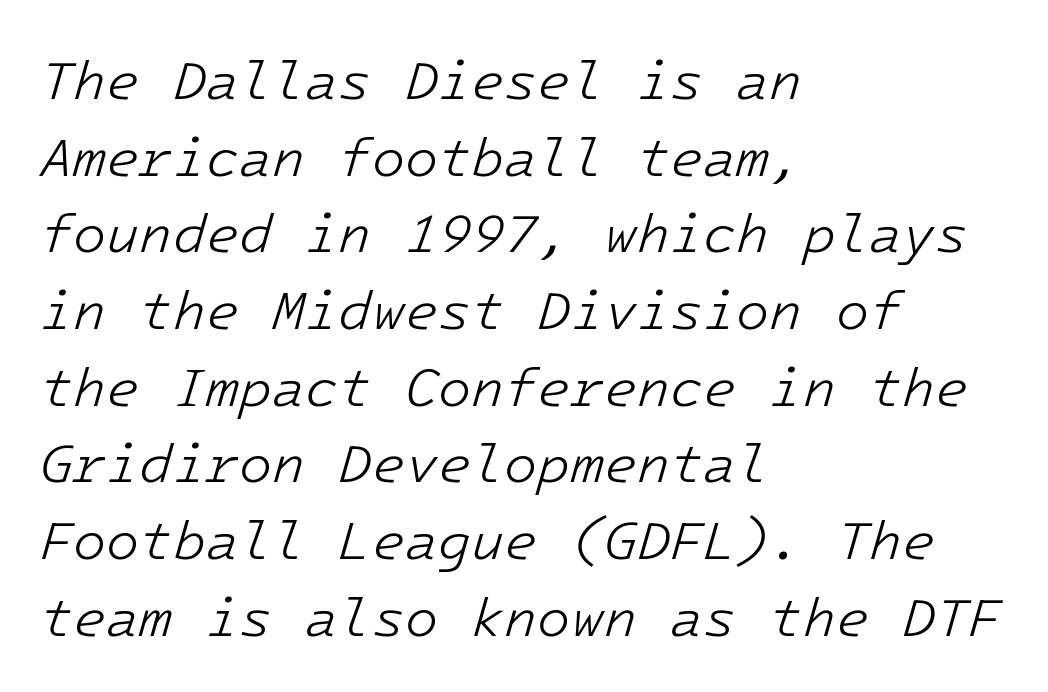
Quick note: interline space is typical. The glyphs are unaccompanied by any horizontal stroke below them. Monospaced: the letters line up in strict vertical columns. This rendering uses left alignment, leaving the right contour irregular. These lines keep a tight, regular rhythm from letter to letter.
